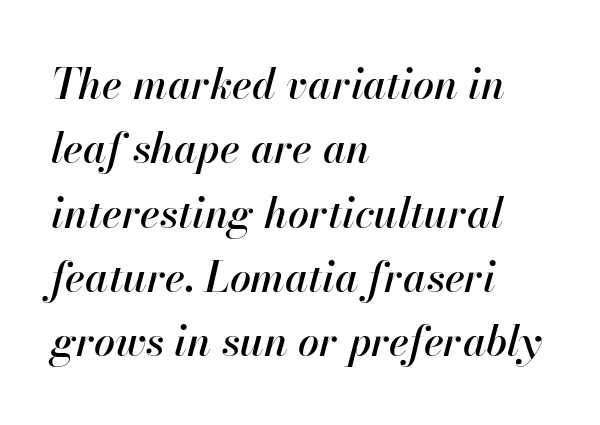
Glyph-to-glyph distance matches everyday printed text. The setting favours the left margin, as ordinary paragraphs usually do. Would a proofreader flag this as italicized? Yes. Varying glyph widths throughout — classic text-font behaviour. The space between consecutive lines is moderate.
